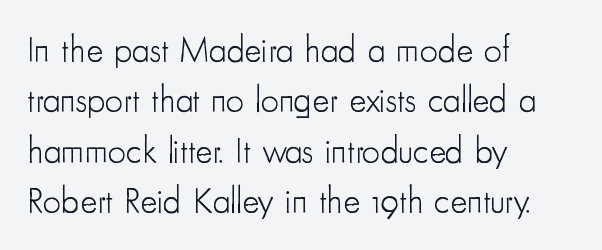
The image shows 36 px light, condensed sans-serif type, upright; set left-aligned, normal line spacing (1.4x), normal letter spacing, not underlined; low stroke contrast and a small x-height.
